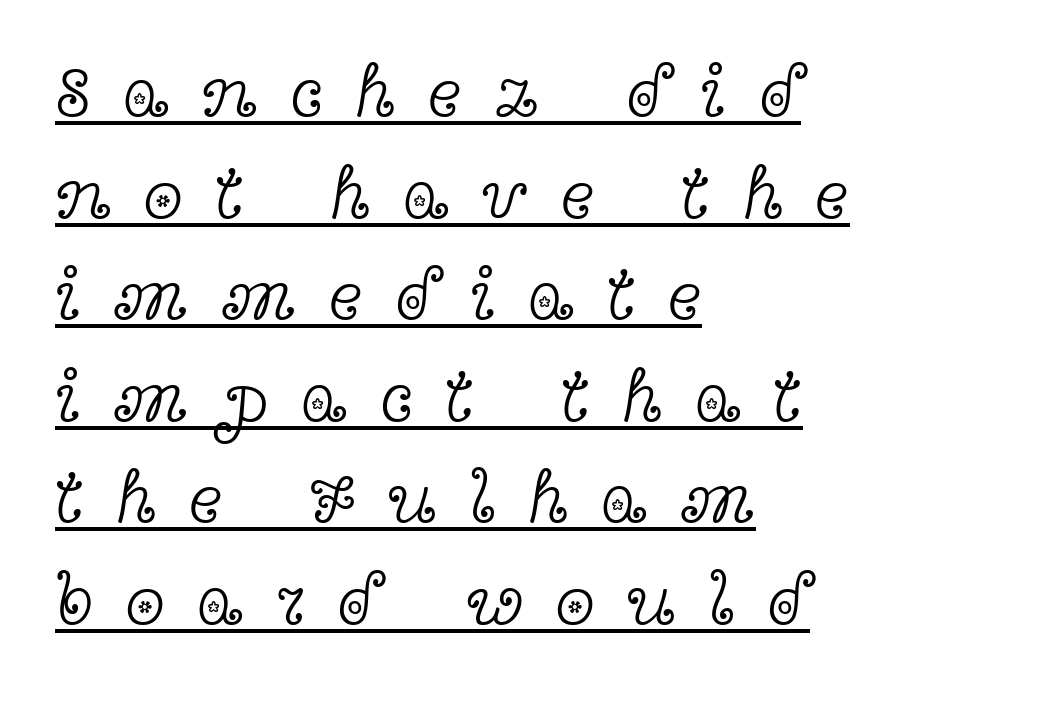
The image shows 72 px light, wide serif type, upright; set left-aligned, normal line spacing (1.41x), unusually wide letter spacing (+0.45 em), underlined; a medium x-height.
